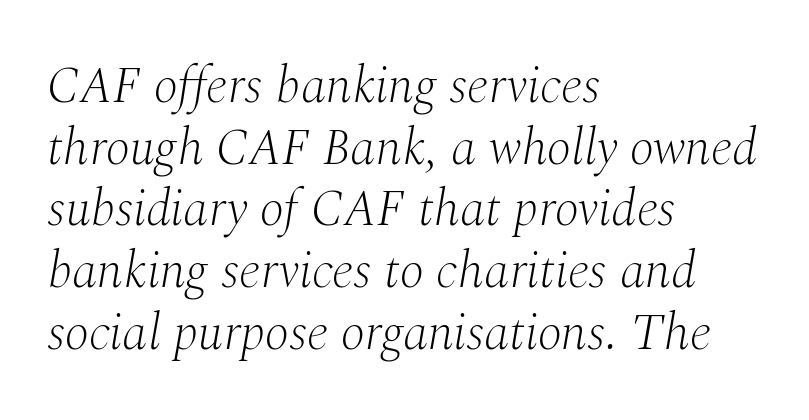
Letters have the restrained weight of plain body copy at most. Serifs: yes, visible at the terminals of the letterforms. Horizontally, the lines are justified to the leading edge only. You could call the tracking neutral — neither tight nor loose. The string is rendered with underlining switched off.
